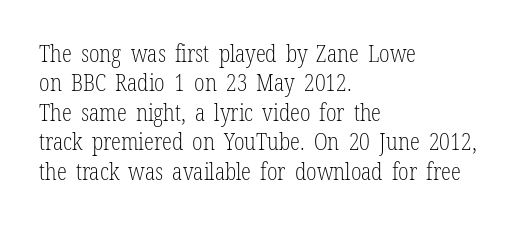
The image shows 23 px text type, upright; set left-aligned, normal line spacing (1.28x), normal letter spacing, not underlined.
